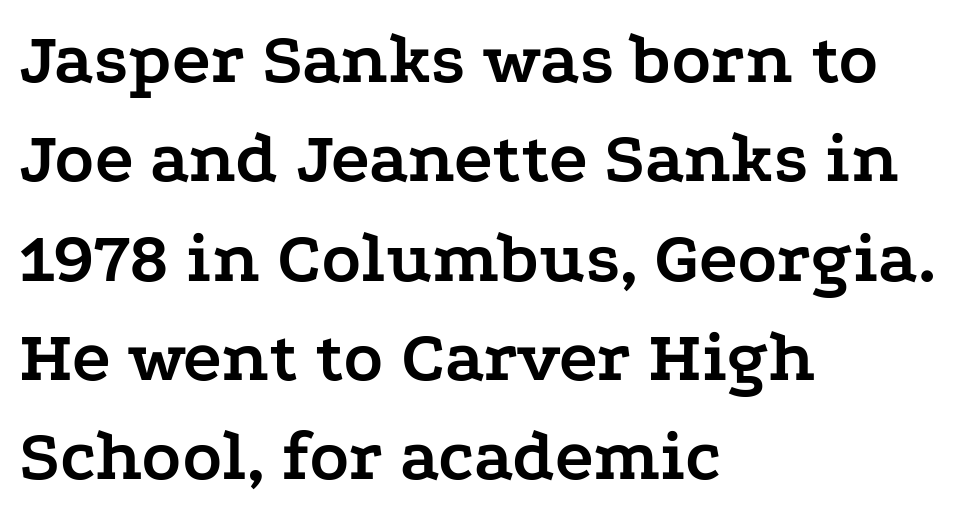
Is there any slant? The stems are plumb. The leading is moderate, giving the passage an even texture. How are the letters spaced? Ordinarily, with no added tracking. Its strokes are broad and dark, the hallmark of bold type. Think of a printed novel: that variable character pitch is what you see here.
